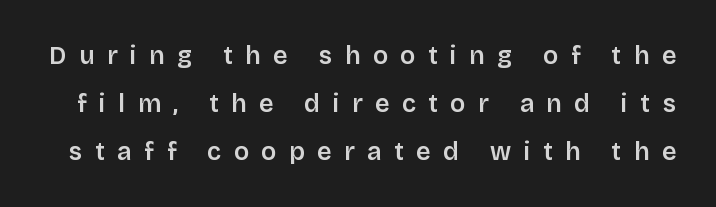
The image shows 25 px text type, upright; set loose line spacing (1.92x), unusually wide letter spacing (+0.5 em), not underlined.
